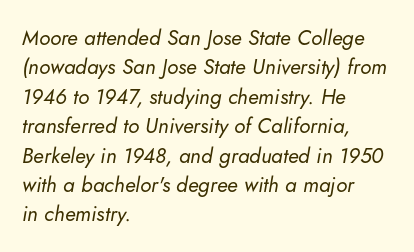
The image shows 21 px text type, italic (leaning right); set left-aligned, normal line spacing (1.4x), normal letter spacing, not underlined.
